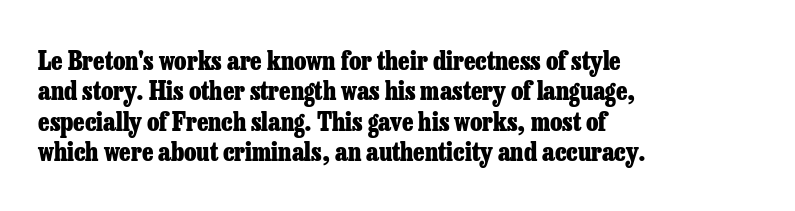
Each line starts at the same left margin while the right side varies. Words appear dense and cohesive because spacing is normal. What weight is shown? A full bold with thick strokes. Nope, not italic — everything's standing straight.
